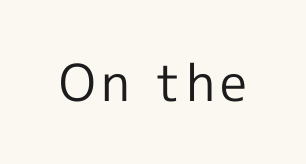
{"serif": "no", "italic": "no", "bold": "no", "weight": "regular", "width": "normal", "x_height": "medium", "monospaced": "no", "underline": "no", "glyph_px": 51}
